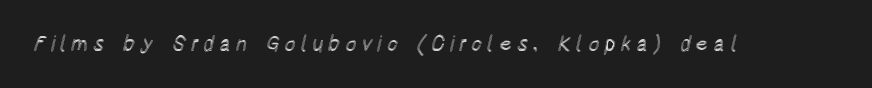
Unmarked baselines from the first word to the last. The gaps between neighbouring characters are conspicuously large.
